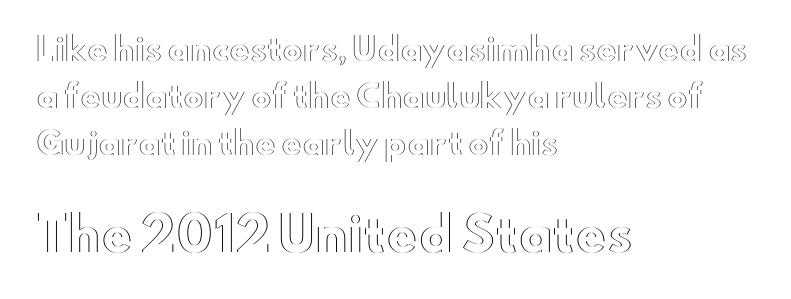
{"italic": "no", "width": "wide", "x_height": "small", "monospaced": "no", "underline": "no", "align": "left", "line_spacing": "normal", "line_spacing_ratio": 1.51, "letter_spacing": "normal", "letter_spacing_em": 0.0, "larger_block": "second", "size_ratio": 1.52, "glyph_px": 47}
